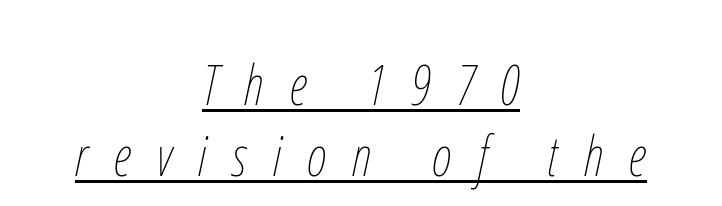
The image shows 55 px thin, condensed type, italic (leaning right); set centered, normal line spacing (1.29x), unusually wide letter spacing (+0.47 em), underlined; low stroke contrast and a medium x-height.
